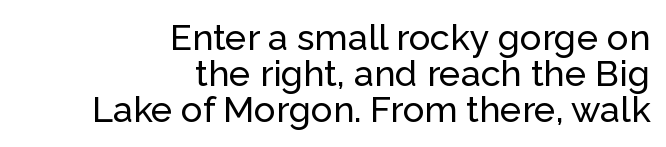
Line spacing here is tight. Note the varied advance widths — an 'i' is clearly narrower than an 'm'. When letters stand straight like this, we call the style roman or upright. The space directly below the letters is spotless.
